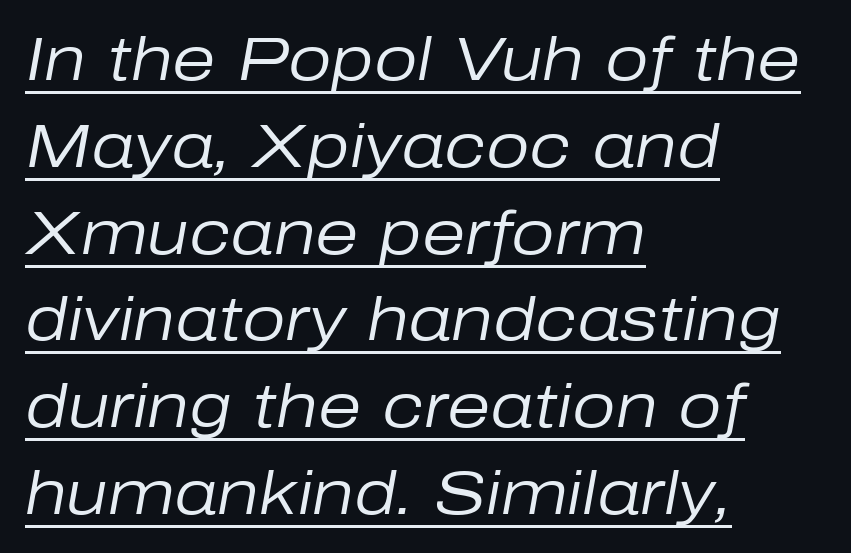
{"italic": "yes", "lean": "right", "slant_degrees": 10, "bold": "no", "weight": "regular", "width": "normal", "stroke_contrast": "low", "x_height": "medium", "monospaced": "no", "underline": "yes", "align": "left", "line_spacing": "normal", "line_spacing_ratio": 1.4, "letter_spacing": "normal", "letter_spacing_em": 0.0, "glyph_px": 62}
